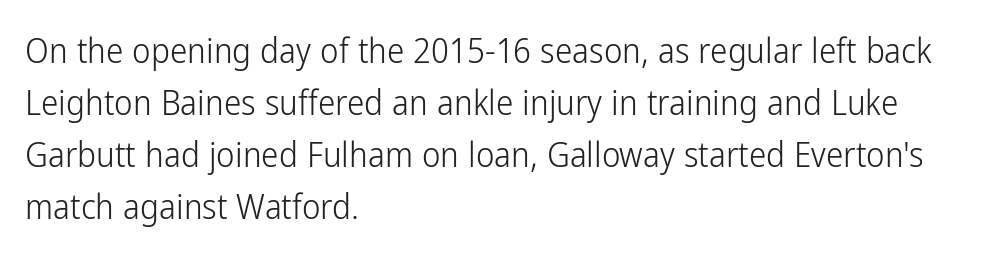
{"serif": "no", "italic": "no", "bold": "no", "weight": "light", "width": "condensed", "stroke_contrast": "low", "x_height": "medium", "monospaced": "no", "underline": "no", "align": "left", "line_spacing": "normal", "line_spacing_ratio": 1.49, "letter_spacing": "normal", "letter_spacing_em": 0.0, "glyph_px": 35}
